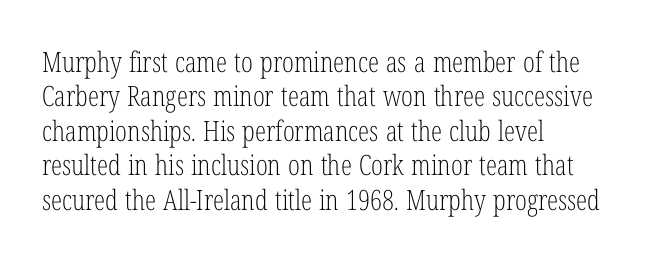
{"serif": "yes", "italic": "no", "bold": "no", "weight": "light", "width": "condensed", "stroke_contrast": "low", "x_height": "medium", "monospaced": "no", "underline": "no", "align": "left", "line_spacing_ratio": 1.23, "letter_spacing": "normal", "letter_spacing_em": 0.0, "glyph_px": 28}
